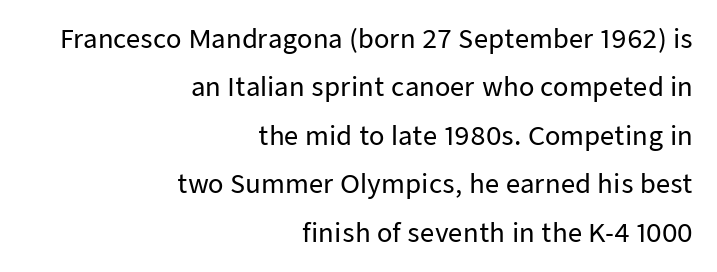
Horizontal bands of white between lines are thick stripes. Short note: letters normally spaced. The setting favours the right margin, as signatures and pull-quotes sometimes do. Just letters on the line, the space beneath them empty. Rendered with straight, roman letterforms.
